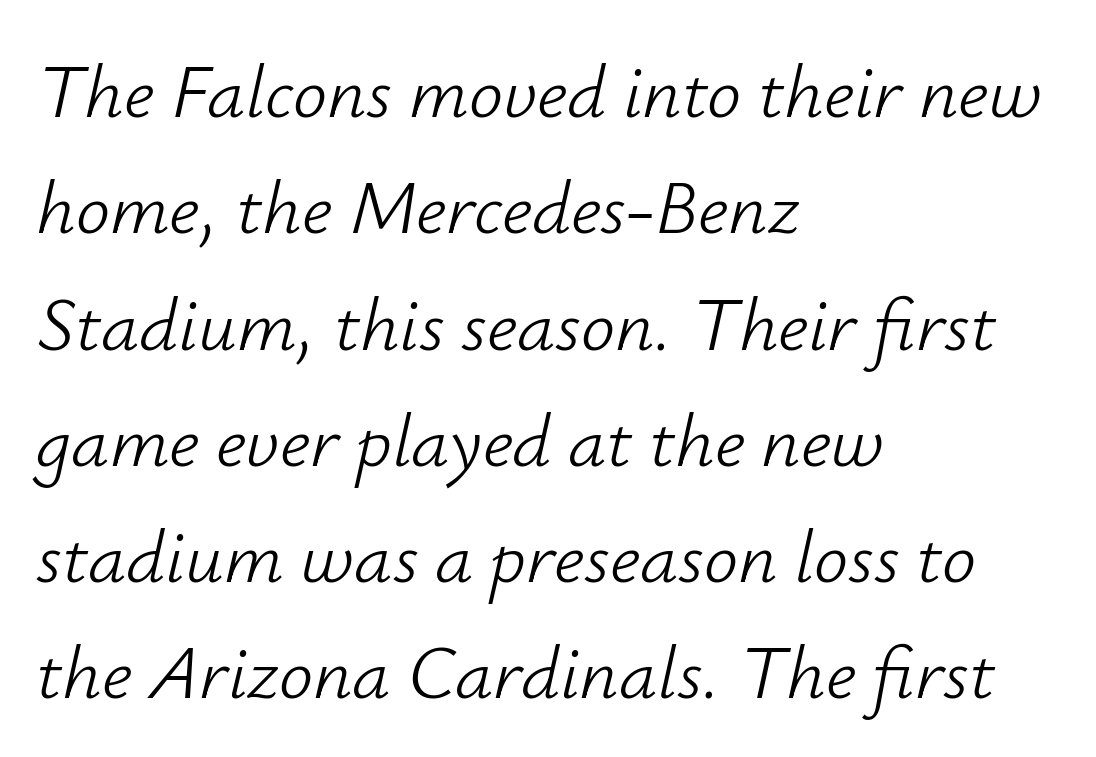
Q: Is the text bold? A: No.
Q: Is the text italic (slanted)? A: Yes, it leans right by about 12 degrees.
Q: Is the text underlined? A: No.
Q: How is the paragraph aligned? A: Left-aligned.
Q: Is the spacing between letters normal or unusually wide? A: Normal.
Q: Is the spacing between lines tight, normal or loose? A: Normal.
Q: Width (condensed, normal, or wide)? A: Normal.
Q: Stroke contrast? A: Low.
Q: x-height? A: Small.
Q: Monospaced? A: No.
